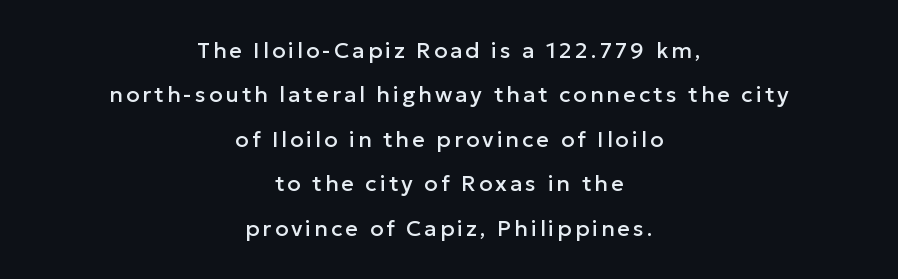
Q: Is the text italic (slanted)? A: No, it is upright.
Q: Is the text underlined? A: No.
Q: How is the paragraph aligned? A: Centered.
Q: Is the spacing between lines tight, normal or loose? A: Loose.
